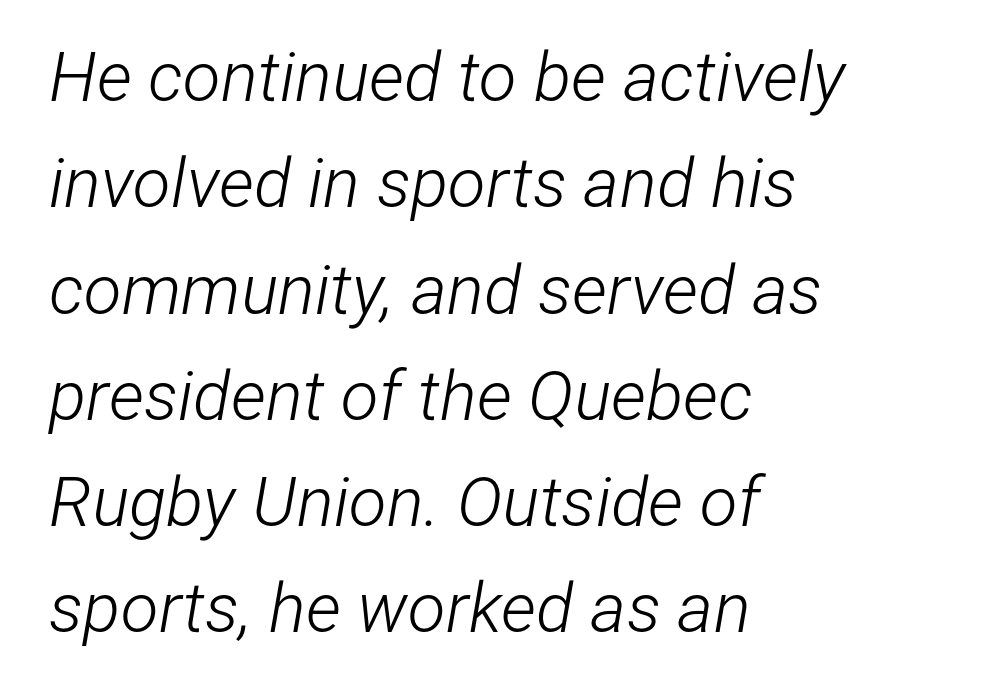
The image shows 69 px light, condensed type, italic (leaning right); set left-aligned, normal line spacing (1.54x), normal letter spacing, not underlined; low stroke contrast and a medium x-height.
